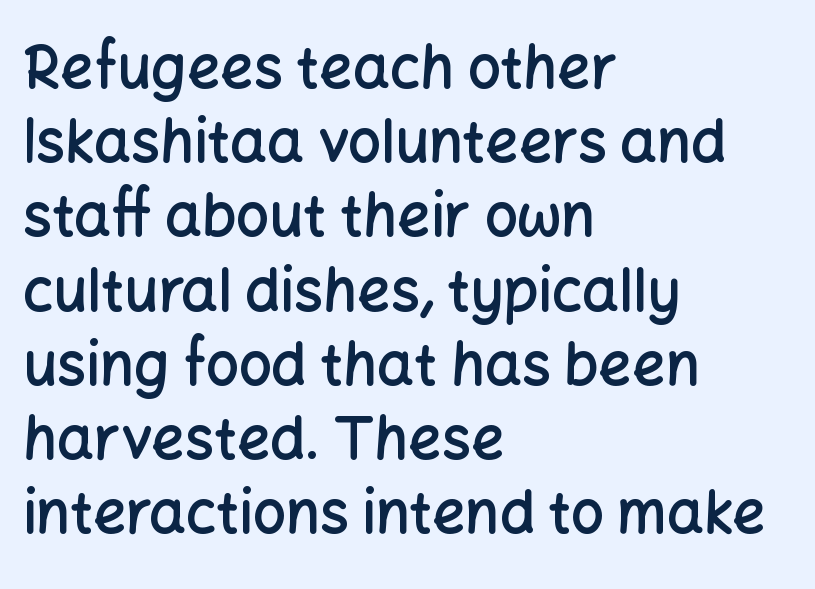
No feet cap the strokes, marking this as sans-serif type. A bit beefed up — I'd call it semibold rather than bold. Unlike italic type, these characters show no tilt at all. Where is the straight margin? On the left. Character widths vary here, with narrow letters taking less room than wide ones.
